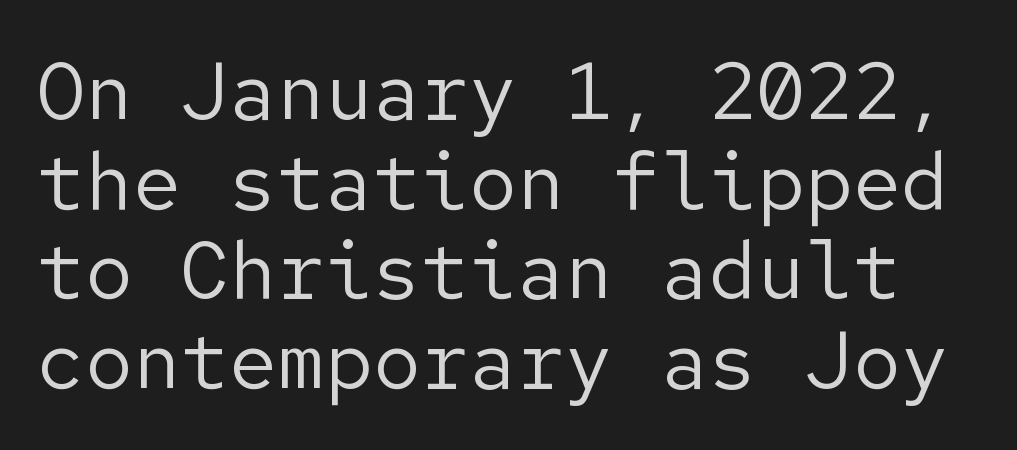
The image shows 80 px regular-weight sans-serif type, upright; set tight line spacing (1.12x), normal letter spacing, not underlined; low stroke contrast and a medium x-height.
